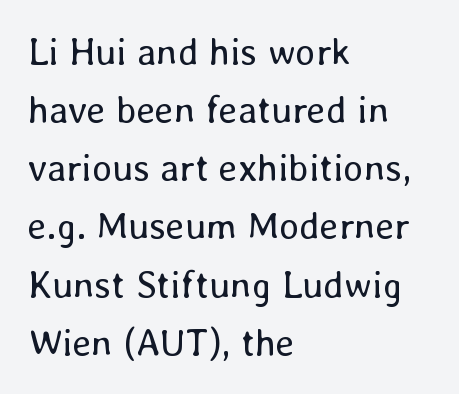
Q: Is the text bold? A: No.
Q: Is the text italic (slanted)? A: No, it is upright.
Q: Is the text underlined? A: No.
Q: How is the paragraph aligned? A: Left-aligned.
Q: Is the spacing between letters normal or unusually wide? A: Normal.
Q: Is the spacing between lines tight, normal or loose? A: Normal.
Q: Width (condensed, normal, or wide)? A: Normal.
Q: Stroke contrast? A: Low.
Q: x-height? A: Medium.
Q: Monospaced? A: No.
